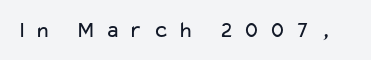
Q: Is the text bold? A: No.
Q: Is the text italic (slanted)? A: No, it is upright.
Q: Is the text underlined? A: No.
Q: Is the spacing between letters normal or unusually wide? A: Unusually wide.
